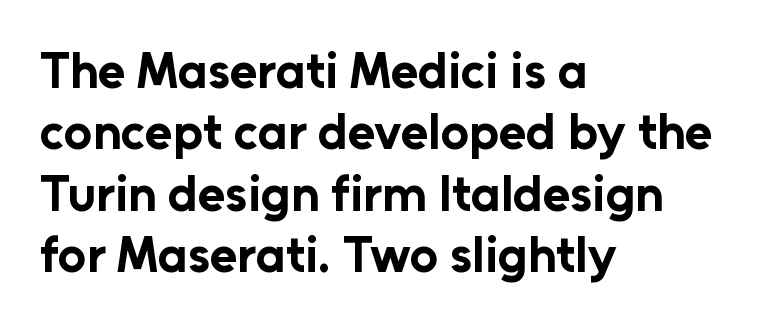
Q: Is the text bold? A: Yes.
Q: Is the text italic (slanted)? A: No, it is upright.
Q: Is the typeface a serif or a sans-serif typeface? A: Sans-serif.
Q: Is the text underlined? A: No.
Q: How is the paragraph aligned? A: Left-aligned.
Q: Is the spacing between letters normal or unusually wide? A: Normal.
Q: Width (condensed, normal, or wide)? A: Normal.
Q: Stroke contrast? A: Low.
Q: x-height? A: Medium.
Q: Monospaced? A: No.
